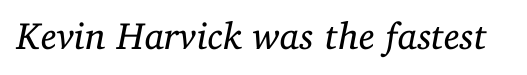
The image shows 38 px regular-weight serif type, italic (leaning right); set normal letter spacing, not underlined; low stroke contrast and a medium x-height.
